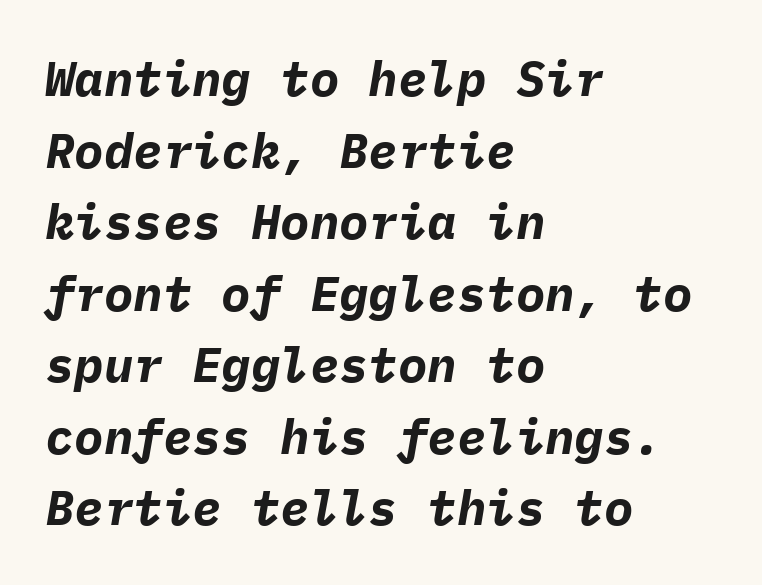
{"italic": "yes", "lean": "right", "slant_degrees": 9, "bold": "yes", "weight": "bold", "width": "normal", "stroke_contrast": "low", "x_height": "medium", "monospaced": "yes", "underline": "no", "align": "left", "line_spacing": "normal", "line_spacing_ratio": 1.46, "letter_spacing": "normal", "letter_spacing_em": 0.0, "glyph_px": 49}
